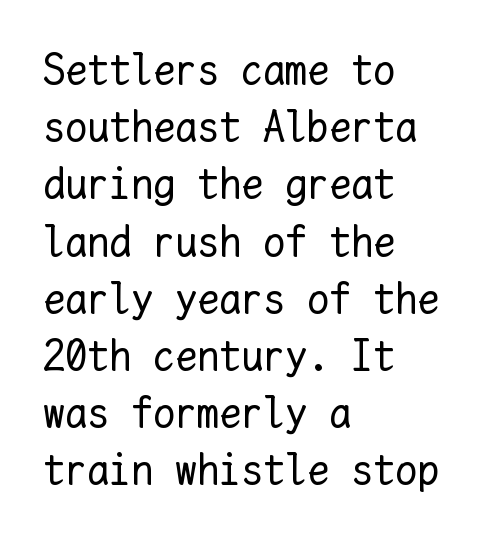
Q: Is the text bold? A: No.
Q: Is the text italic (slanted)? A: No, it is upright.
Q: Is the text underlined? A: No.
Q: How is the paragraph aligned? A: Left-aligned.
Q: Is the spacing between letters normal or unusually wide? A: Normal.
Q: Is the spacing between lines tight, normal or loose? A: Normal.
Q: Width (condensed, normal, or wide)? A: Normal.
Q: Stroke contrast? A: Low.
Q: x-height? A: Medium.
Q: Monospaced? A: Yes.
